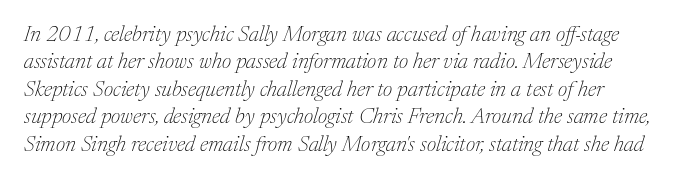
This sample uses an oblique cut, with every glyph tilted off the vertical. No extra tracking has been applied to these lines. Is the type heavy? It reads as light-to-regular instead. Successive baselines arrive at the customary interval. The glyphs are unaccompanied by any horizontal stroke below them.
